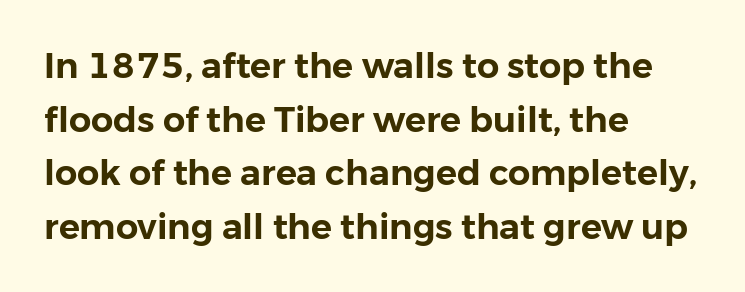
Q: Is the text italic (slanted)? A: No, it is upright.
Q: Is the typeface a serif or a sans-serif typeface? A: Sans-serif.
Q: Is the text underlined? A: No.
Q: How is the paragraph aligned? A: Left-aligned.
Q: Is the spacing between letters normal or unusually wide? A: Normal.
Q: Is the spacing between lines tight, normal or loose? A: Normal.
Q: Width (condensed, normal, or wide)? A: Normal.
Q: Stroke contrast? A: Low.
Q: x-height? A: Medium.
Q: Monospaced? A: No.
